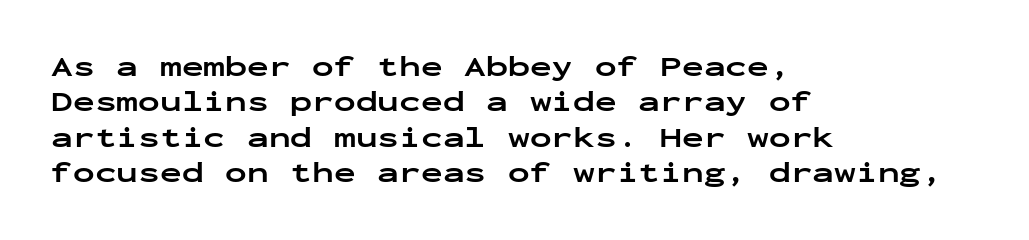
The image shows 29 px bold, wide sans-serif type, upright, monospaced; set left-aligned, line spacing 1.22x, normal letter spacing, not underlined; low stroke contrast and a medium x-height.
